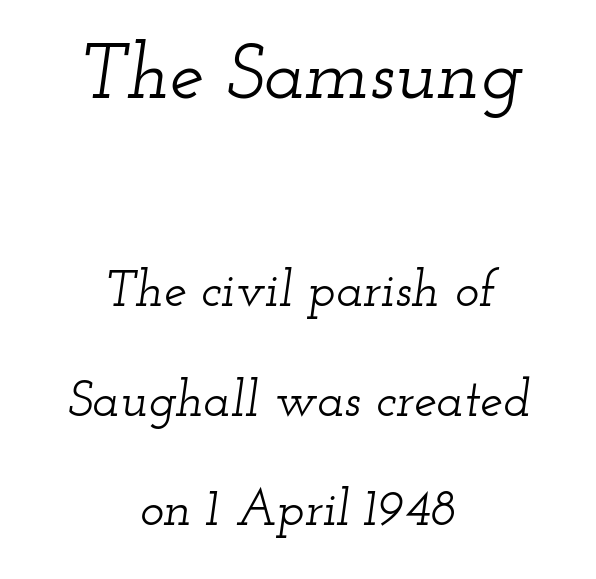
Q: Is the text italic (slanted)? A: Yes, it leans right by about 12 degrees.
Q: Is the typeface a serif or a sans-serif typeface? A: Serif.
Q: Is the text underlined? A: No.
Q: How is the paragraph aligned? A: Centered.
Q: Is the spacing between letters normal or unusually wide? A: Normal.
Q: Is the spacing between lines tight, normal or loose? A: Loose.
Q: Which block of text is set in a larger size, the first (top) or the second (bottom)? A: The first (top) one.
Q: Width (condensed, normal, or wide)? A: Wide.
Q: Stroke contrast? A: Low.
Q: x-height? A: Small.
Q: Monospaced? A: No.
